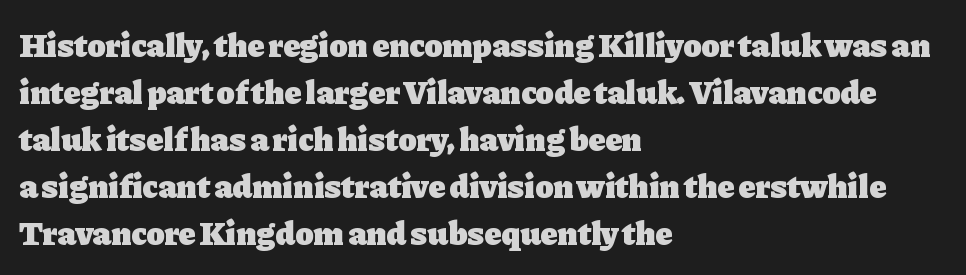
Quick note: interline space is typical. When letters stand straight like this, we call the style roman or upright. This sample is left-justified, so line endings fall wherever the words run out. The sample has been set heavy, in full bold. Check the space under the baseline: it is left empty. Looks like regular typesetting: each glyph gets only the width it needs.
